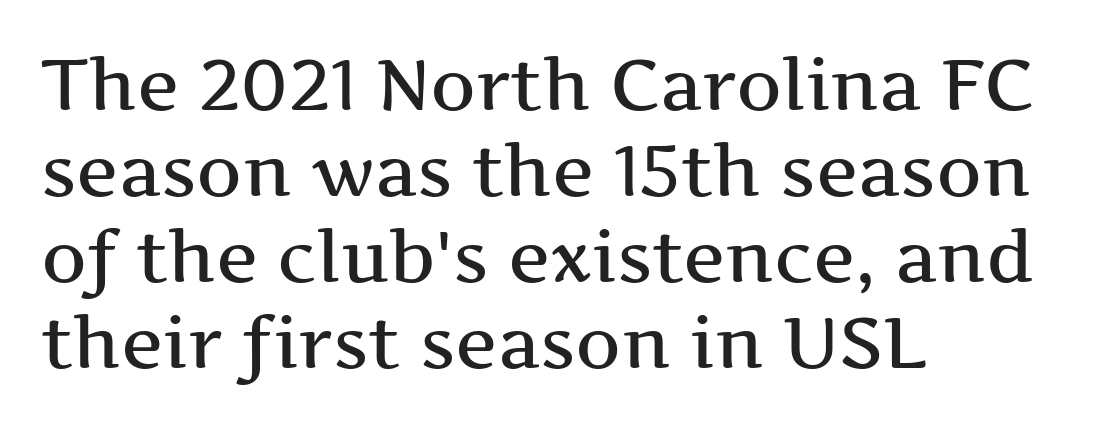
The image shows 71 px wide serif type, upright; set left-aligned, line spacing 1.21x, normal letter spacing, not underlined; medium stroke contrast and a medium x-height.
